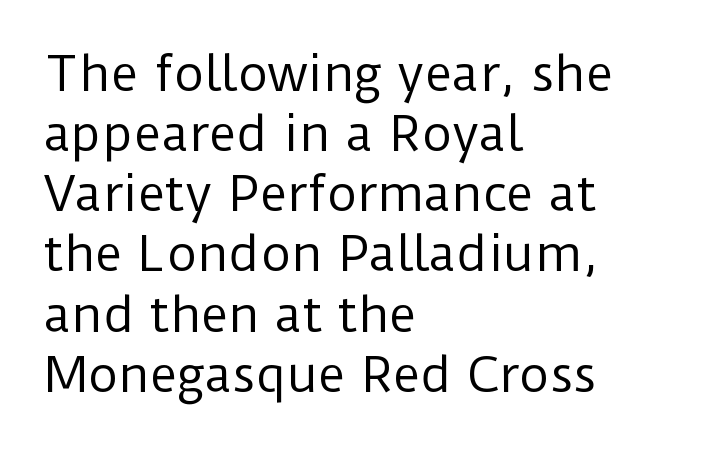
The image shows 47 px regular-weight sans-serif type, upright; set left-aligned, normal line spacing (1.28x), normal letter spacing, not underlined; low stroke contrast and a medium x-height.
